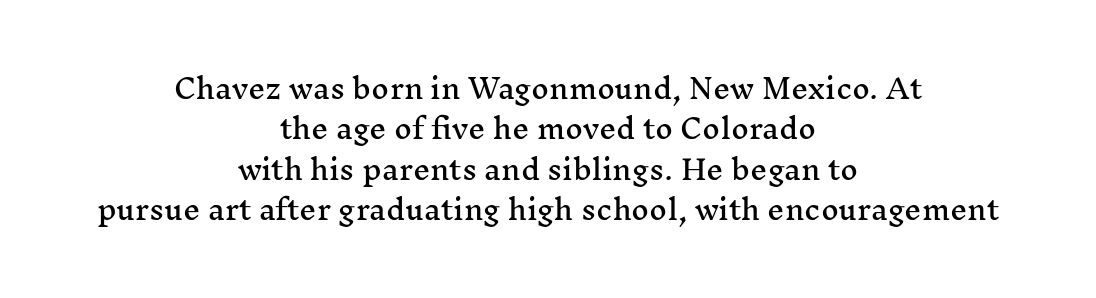
Q: Is the text italic (slanted)? A: No, it is upright.
Q: Is the text underlined? A: No.
Q: How is the paragraph aligned? A: Centered.
Q: Is the spacing between letters normal or unusually wide? A: Normal.
Q: Is the spacing between lines tight, normal or loose? A: Normal.
